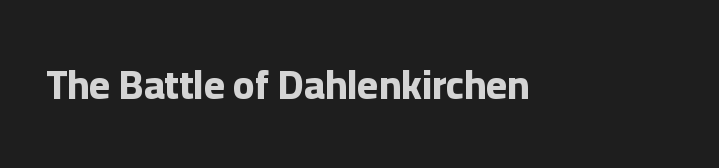
{"serif": "no", "italic": "no", "bold": "yes", "weight": "bold", "width": "normal", "stroke_contrast": "low", "x_height": "medium", "monospaced": "no", "underline": "no", "letter_spacing": "normal", "letter_spacing_em": 0.0, "glyph_px": 40}
